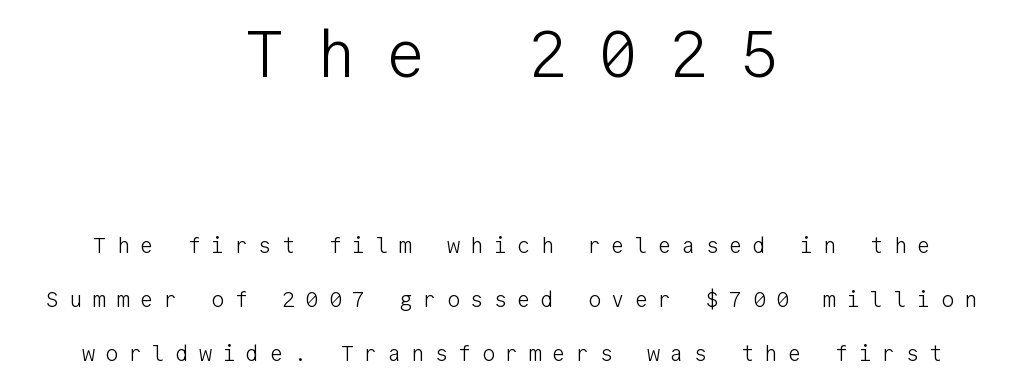
{"serif": "no", "italic": "no", "bold": "no", "weight": "light", "width": "normal", "stroke_contrast": "low", "x_height": "medium", "monospaced": "yes", "underline": "no", "align": "center", "line_spacing": "loose", "line_spacing_ratio": 2.47, "letter_spacing": "wide", "letter_spacing_em": 0.47, "larger_block": "first", "size_ratio": 3.0, "glyph_px": 66}
